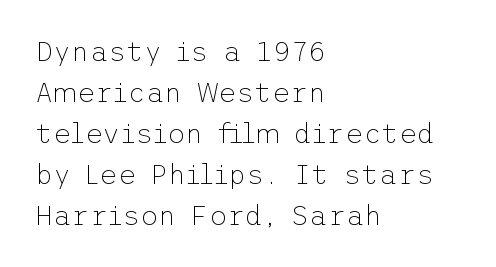
The image shows 28 px thin sans-serif type, upright; set left-aligned, normal line spacing (1.46x), normal letter spacing, not underlined; low stroke contrast and a medium x-height.
